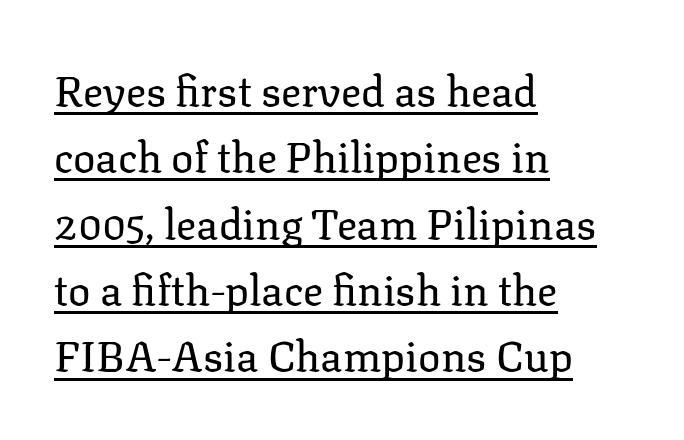
The type sits square on the baseline with zero lean. Underline: present. The gaps between neighbouring characters are ordinary and unremarkable. Line starts are locked; line ends wander. The rows are spaced the way most documents space them. The passage shown is typed in a proportional face where columns would drift.
